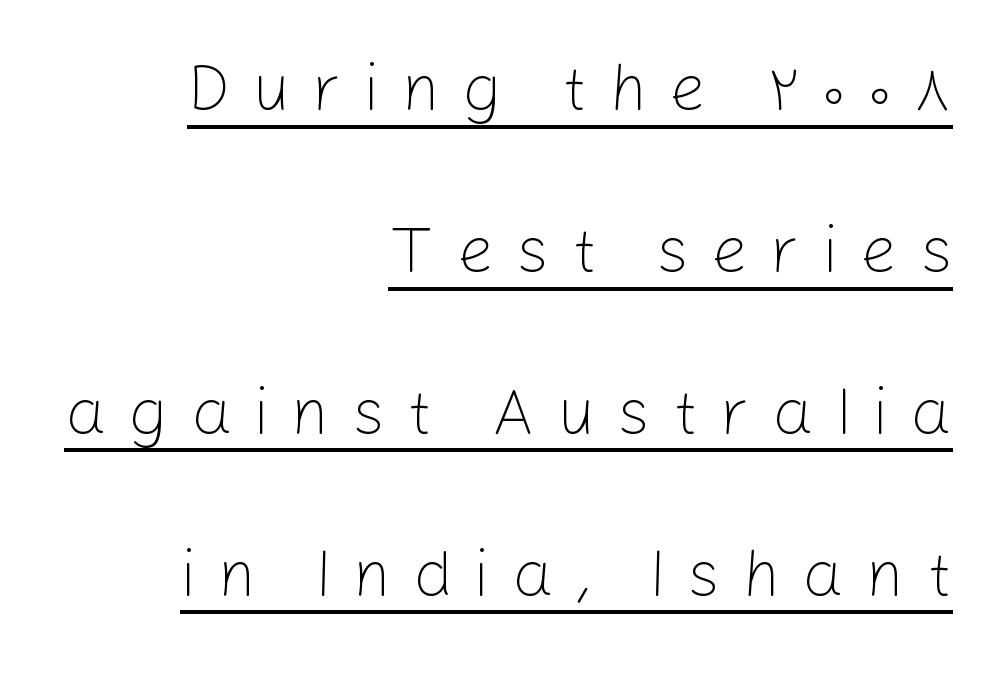
Q: Is the text bold? A: No.
Q: Is the text italic (slanted)? A: No, it is upright.
Q: Is the typeface a serif or a sans-serif typeface? A: Sans-serif.
Q: Is the text underlined? A: Yes.
Q: How is the paragraph aligned? A: Right-aligned.
Q: Is the spacing between letters normal or unusually wide? A: Unusually wide.
Q: Is the spacing between lines tight, normal or loose? A: Loose.
Q: Width (condensed, normal, or wide)? A: Normal.
Q: Stroke contrast? A: Low.
Q: x-height? A: Medium.
Q: Monospaced? A: No.
